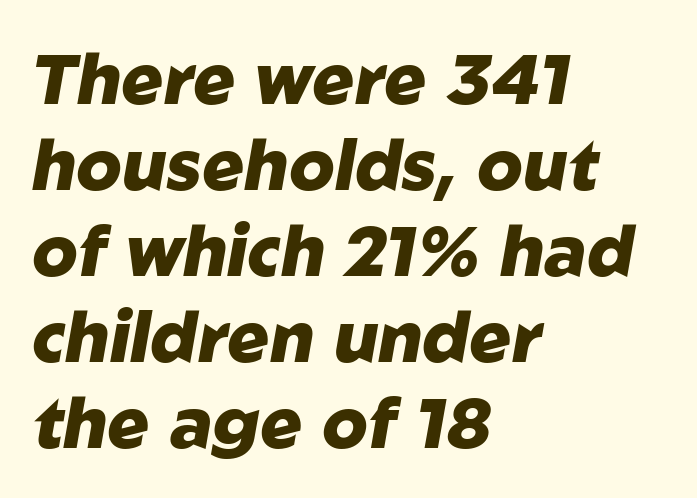
The image shows 70 px heavy type, italic (leaning right); set left-aligned, line spacing 1.23x, normal letter spacing, not underlined; low stroke contrast and a medium x-height.
